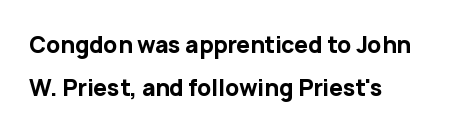
Q: Is the text bold? A: Yes.
Q: Is the text italic (slanted)? A: No, it is upright.
Q: Is the text underlined? A: No.
Q: How is the paragraph aligned? A: Left-aligned.
Q: Is the spacing between letters normal or unusually wide? A: Normal.
Q: Is the spacing between lines tight, normal or loose? A: Loose.
